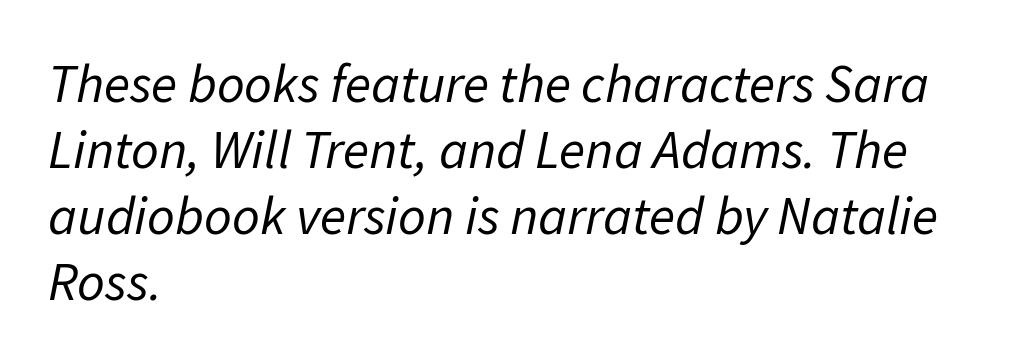
{"italic": "yes", "lean": "right", "slant_degrees": 11, "bold": "no", "weight": "regular", "width": "normal", "stroke_contrast": "low", "x_height": "medium", "monospaced": "no", "underline": "no", "align": "left", "line_spacing_ratio": 1.22, "letter_spacing": "normal", "letter_spacing_em": 0.0, "glyph_px": 54}
